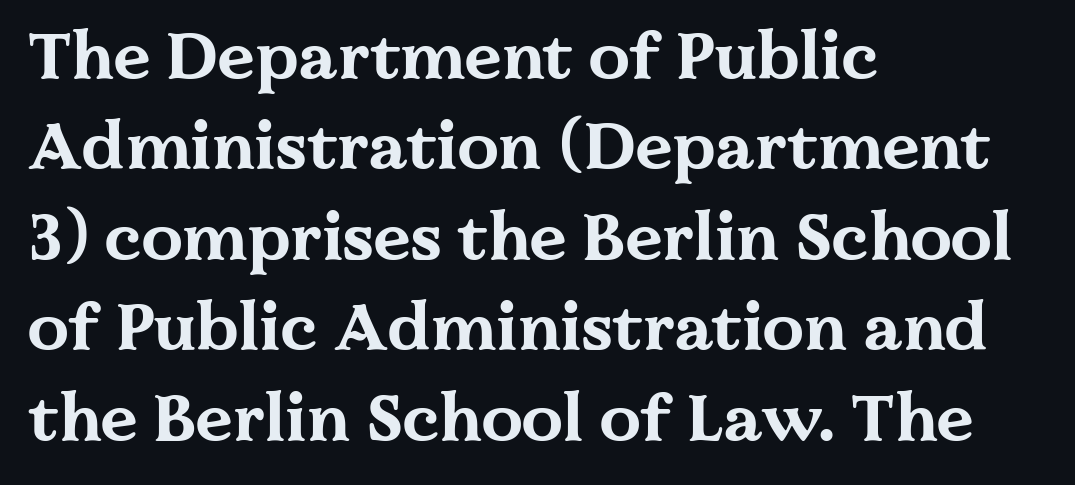
The image shows 66 px bold, wide serif type, upright; set left-aligned, normal line spacing (1.37x), normal letter spacing, not underlined; medium stroke contrast and a medium x-height.
